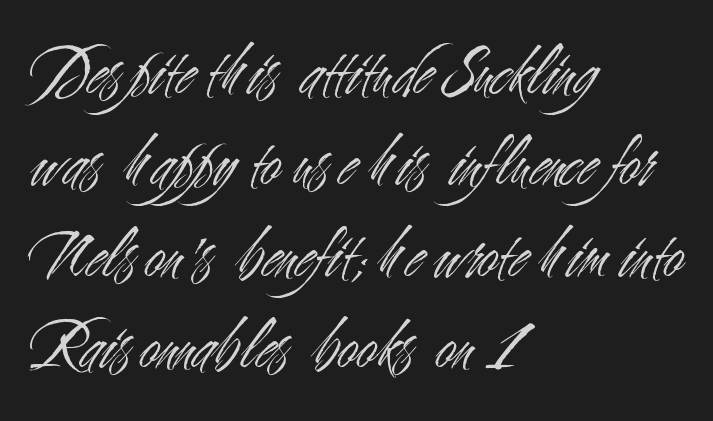
Q: Is the text bold? A: No.
Q: Is the text italic (slanted)? A: Yes.
Q: Is the typeface a serif or a sans-serif typeface? A: Sans-serif.
Q: Is the text underlined? A: No.
Q: How is the paragraph aligned? A: Left-aligned.
Q: Is the spacing between letters normal or unusually wide? A: Normal.
Q: Is the spacing between lines tight, normal or loose? A: Normal.
Q: Width (condensed, normal, or wide)? A: Condensed.
Q: Stroke contrast? A: Medium.
Q: x-height? A: Small.
Q: Monospaced? A: No.
